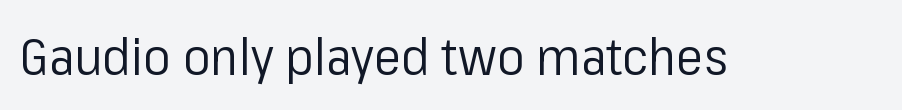
Compared with a typical body face, this is equally light or lighter still. Is the letter spacing exaggerated? No — it looks like the ordinary default. The font family rendered here belongs to the sans-serif group. Just letters on the line, the space beneath them empty. Vertical strokes here are truly vertical. You could not count columns in this text — the font is proportionally spaced.
